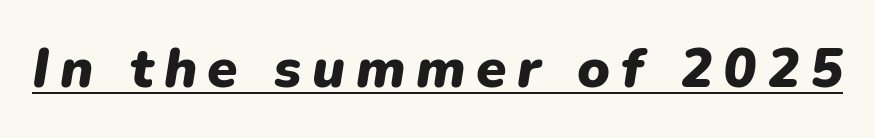
The image shows 55 px heavy type, italic (leaning right); set underlined; low stroke contrast and a medium x-height.
